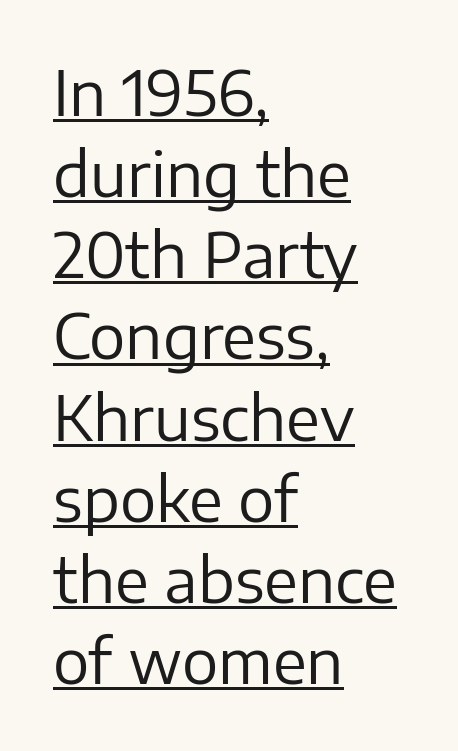
The passage shown has conventional tracking throughout. The face used here is proportionally spaced, like ordinary book or web type. Designer's note — italics off, roman on. Is the block centered? No — it sits flush against the left margin. Rows of type keep a routine distance in the vertical direction.
